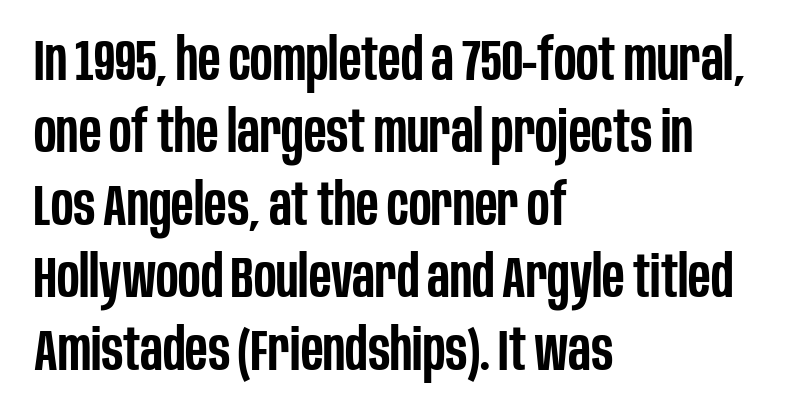
The image shows 57 px semibold, condensed sans-serif type, upright; set left-aligned, normal line spacing (1.27x), normal letter spacing, not underlined; low stroke contrast and a large x-height.
